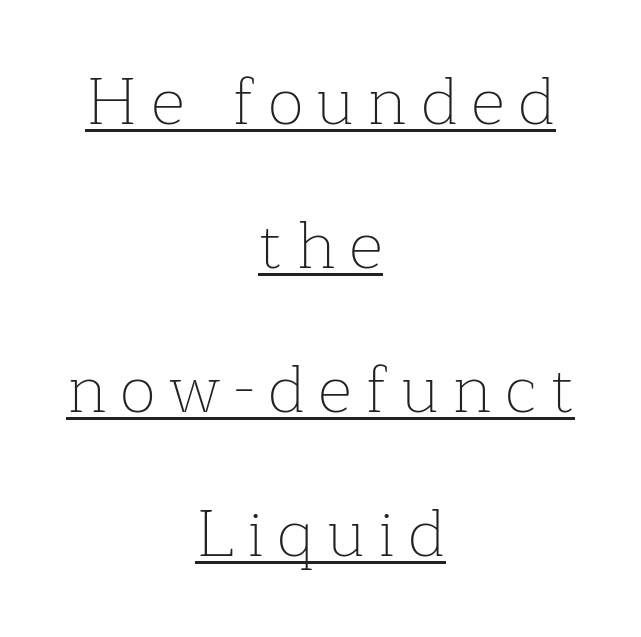
Q: Is the text bold? A: No.
Q: Is the text italic (slanted)? A: No, it is upright.
Q: Is the typeface a serif or a sans-serif typeface? A: Serif.
Q: Is the text underlined? A: Yes.
Q: How is the paragraph aligned? A: Centered.
Q: Is the spacing between letters normal or unusually wide? A: Unusually wide.
Q: Is the spacing between lines tight, normal or loose? A: Loose.
Q: Width (condensed, normal, or wide)? A: Normal.
Q: Stroke contrast? A: Low.
Q: x-height? A: Medium.
Q: Monospaced? A: No.
